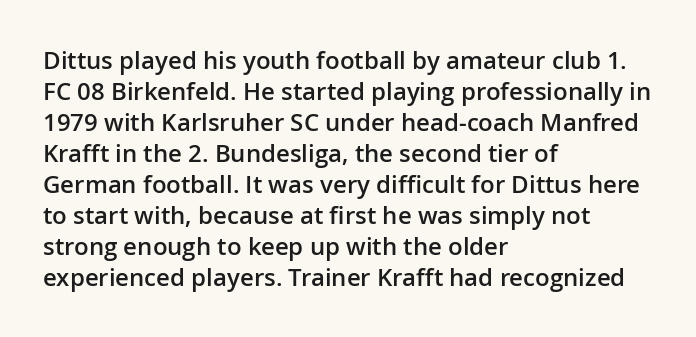
The strip under each line holds only bare page. Default kerning and tracking; the words read as compact shapes. This is the regular roman posture of the typeface. Regular leading. One-word summary of the alignment: left.
